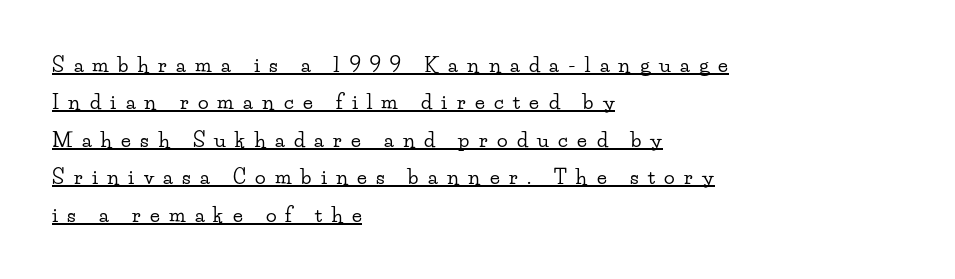
Q: Is the text italic (slanted)? A: No, it is upright.
Q: Is the text underlined? A: Yes.
Q: How is the paragraph aligned? A: Left-aligned.
Q: Is the spacing between letters normal or unusually wide? A: Unusually wide.
